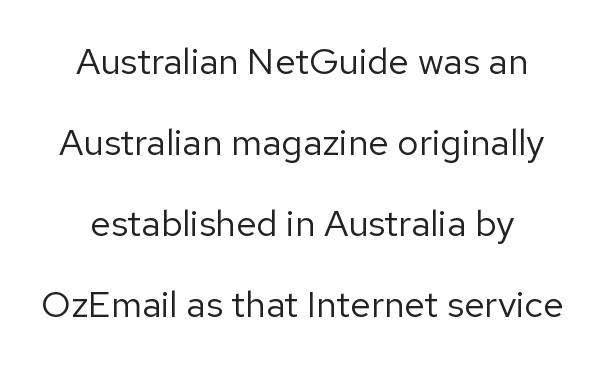
The image shows 37 px regular-weight sans-serif type, upright; set centered, loose line spacing (2.19x), normal letter spacing, not underlined; low stroke contrast and a medium x-height.
